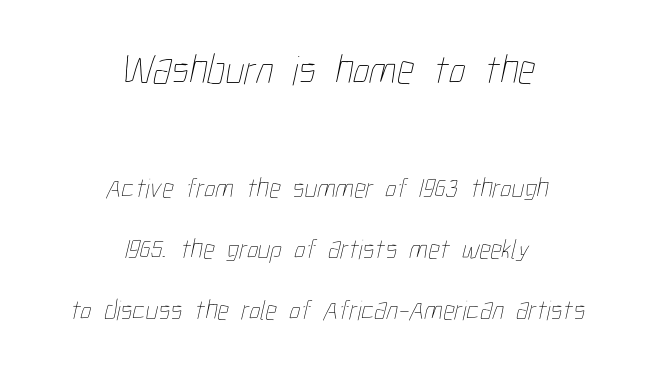
Character widths vary here, with narrow letters taking less room than wide ones. These lines stack symmetrically, like a column narrowing and widening about its center. The space directly below the letters is spotless. This reads as an unemphasized weight, regular at the heaviest.
